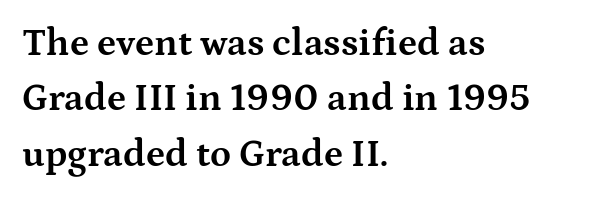
The image shows 38 px bold, wide serif type, upright; set left-aligned, normal line spacing (1.46x), normal letter spacing, not underlined; medium stroke contrast and a medium x-height.
